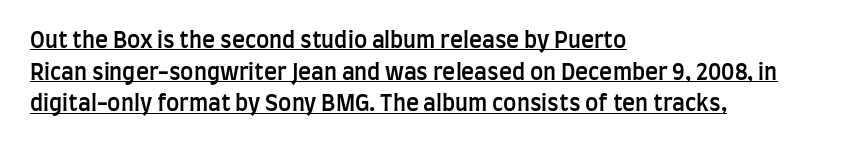
Q: Is the text bold? A: Semi-bold.
Q: Is the text italic (slanted)? A: No, it is upright.
Q: Is the text underlined? A: Yes.
Q: How is the paragraph aligned? A: Left-aligned.
Q: Is the spacing between letters normal or unusually wide? A: Normal.
Q: Is the spacing between lines tight, normal or loose? A: Normal.
